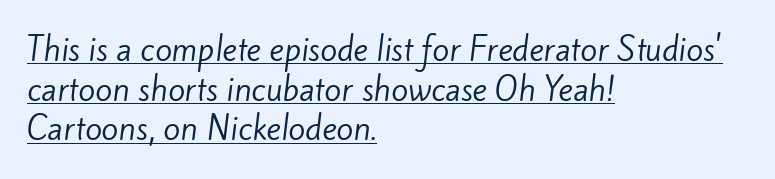
The image shows 31 px regular-weight sans-serif type; set left-aligned, normal line spacing (1.28x), normal letter spacing, underlined; low stroke contrast and a small x-height.
